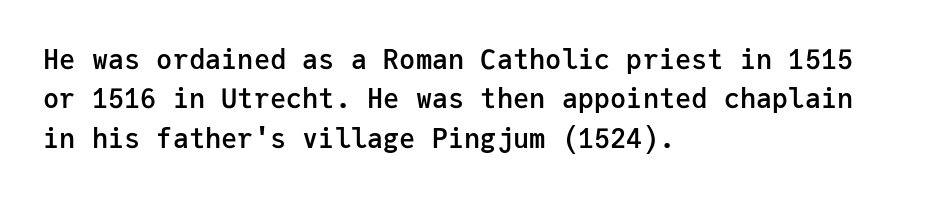
The line texture is even and compact thanks to regular tracking. The vertical gap from one line to the next is medium. It's the straight-up-and-down kind of type. I'd describe the lettering as semibold — firm but not a full bold. Layout note: lines flush left. Words float on clear page, feet unadorned.
